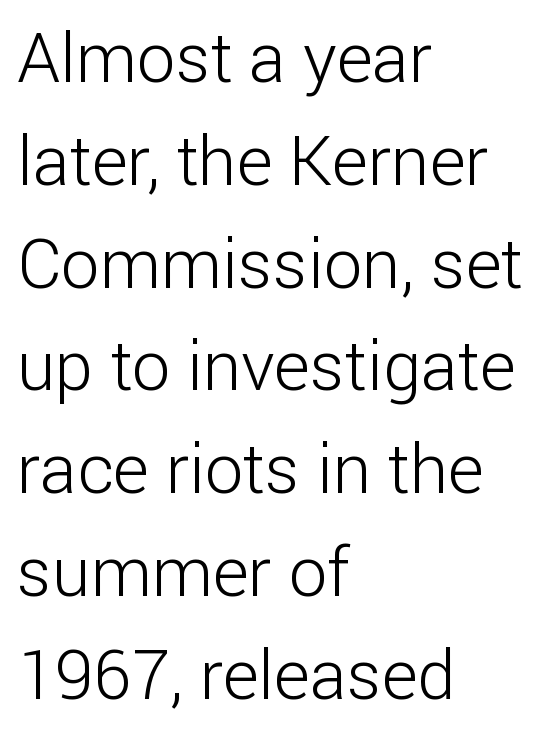
Q: Is the text bold? A: No.
Q: Is the text italic (slanted)? A: No, it is upright.
Q: Is the typeface a serif or a sans-serif typeface? A: Sans-serif.
Q: Is the text underlined? A: No.
Q: How is the paragraph aligned? A: Left-aligned.
Q: Is the spacing between letters normal or unusually wide? A: Normal.
Q: Is the spacing between lines tight, normal or loose? A: Normal.
Q: Width (condensed, normal, or wide)? A: Normal.
Q: Stroke contrast? A: Low.
Q: x-height? A: Medium.
Q: Monospaced? A: No.
